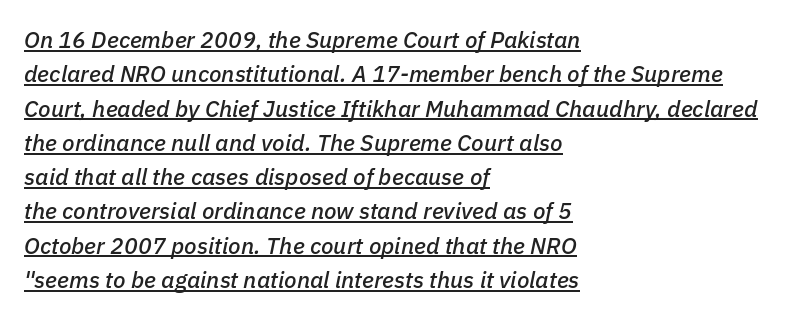
The image shows 23 px text type, italic (leaning right); set left-aligned, normal line spacing (1.49x), normal letter spacing, underlined.
